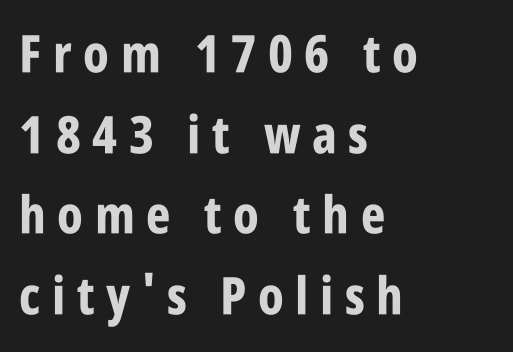
In terms of letterspacing, this is a distinctly airy, spread setting. What kind of face is this? One without serifs — a sans. The foot of each line stays bare and open. Characters remain perfectly vertical along every line. The passage shown is emphatically bold.
